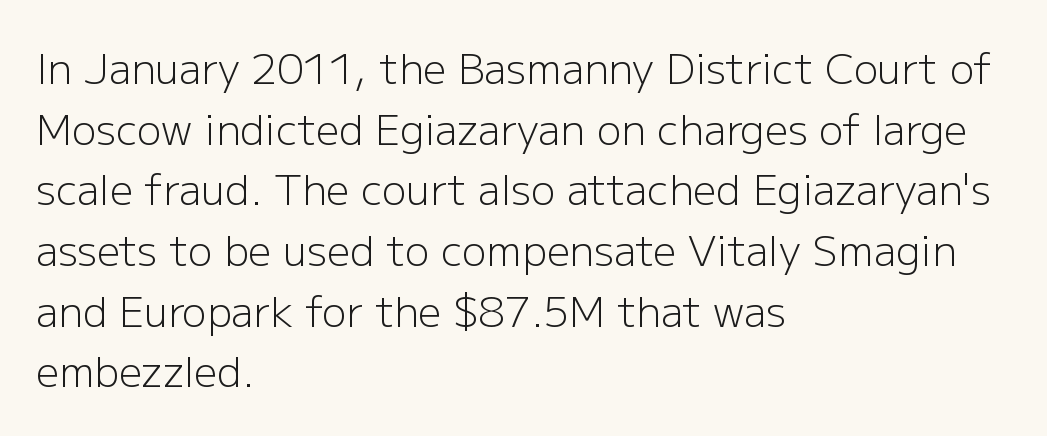
Q: Is the text bold? A: No.
Q: Is the text italic (slanted)? A: No, it is upright.
Q: Is the typeface a serif or a sans-serif typeface? A: Sans-serif.
Q: Is the text underlined? A: No.
Q: How is the paragraph aligned? A: Left-aligned.
Q: Is the spacing between letters normal or unusually wide? A: Normal.
Q: Is the spacing between lines tight, normal or loose? A: Normal.
Q: Width (condensed, normal, or wide)? A: Normal.
Q: Stroke contrast? A: Low.
Q: x-height? A: Medium.
Q: Monospaced? A: No.
